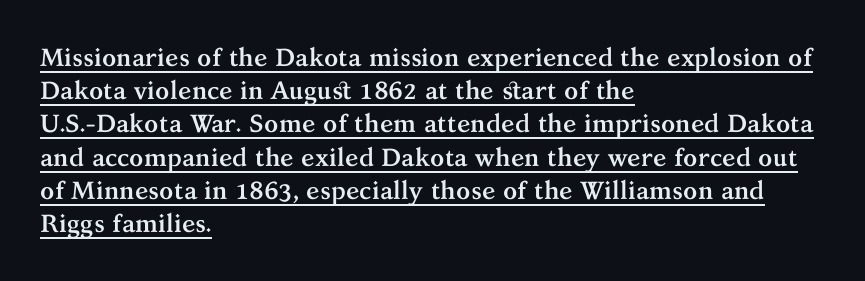
{"italic": "no", "bold": "yes", "underline": "yes", "align": "left", "line_spacing": "normal", "line_spacing_ratio": 1.33, "letter_spacing": "normal", "letter_spacing_em": 0.0, "glyph_px": 25}
